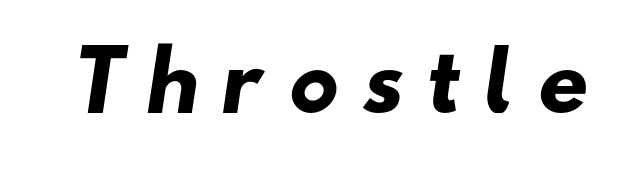
The typesetting leans heavy: a genuine bold. In terms of letterform style, serifs are entirely absent. Check under the words: just untouched page. Character widths vary here, with narrow letters taking less room than wide ones. The tracking jumps out immediately: characters are airy and widely separated.
